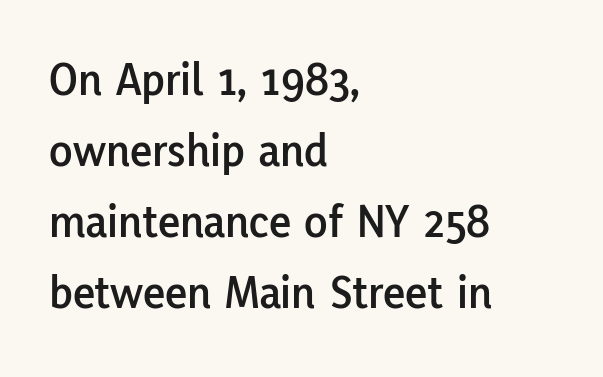
{"serif": "no", "italic": "no", "width": "normal", "stroke_contrast": "low", "x_height": "medium", "monospaced": "no", "underline": "no", "align": "left", "line_spacing": "normal", "line_spacing_ratio": 1.48, "letter_spacing": "normal", "letter_spacing_em": 0.0, "glyph_px": 48}
